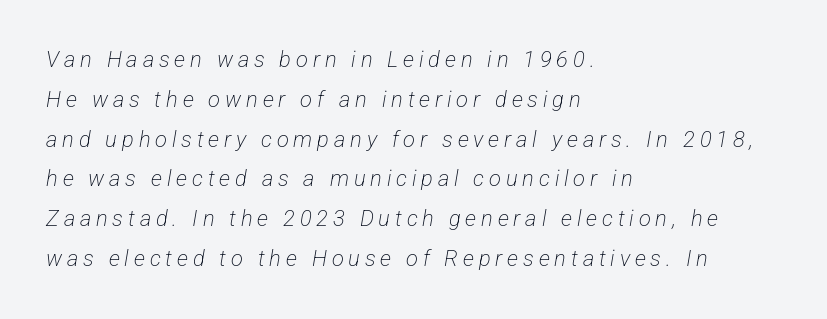
{"bold": "no", "underline": "no", "align": "left", "line_spacing_ratio": 1.81, "letter_spacing": "wide", "letter_spacing_em": 0.22, "glyph_px": 22}
